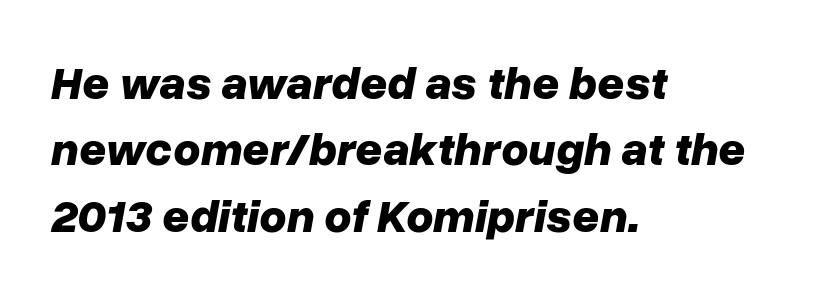
The axis of the letterforms is tilted away from vertical. The compositor pushed each line to the left boundary. This sample uses plain, unmodified letter spacing. Leading: standard. Strokes here are thick enough to call this a true bold. The letters advance in unequal steps, a hallmark of proportional type.
